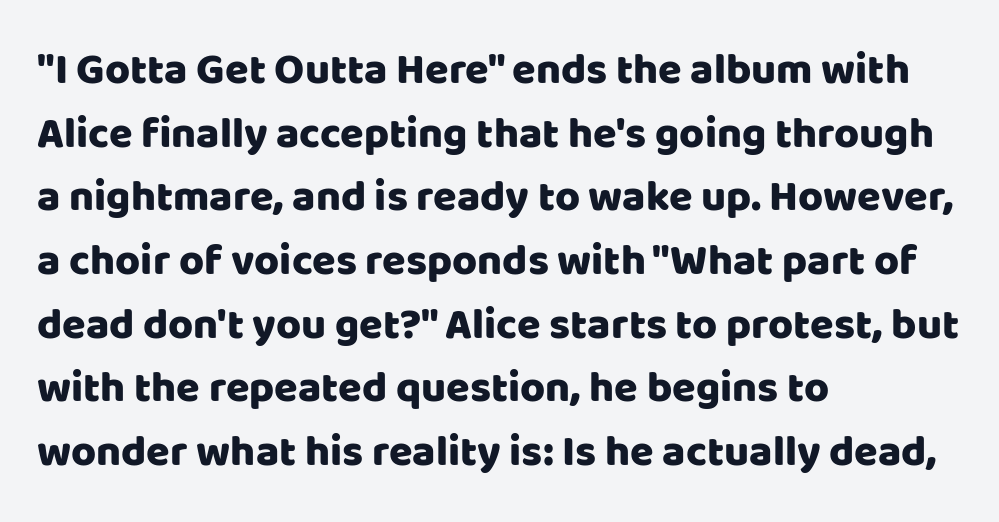
Looks like regular typesetting: each glyph gets only the width it needs. The string is rendered with underlining switched off. Designer's note — italics off, roman on. If you drew a ruler down the left edge, every line would touch it.
